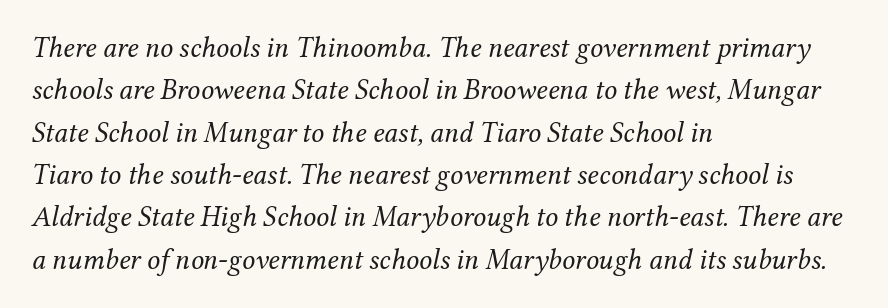
Q: Is the text bold? A: No.
Q: Is the text italic (slanted)? A: Yes, it leans right by about 12 degrees.
Q: Is the typeface a serif or a sans-serif typeface? A: Serif.
Q: Is the text underlined? A: No.
Q: How is the paragraph aligned? A: Left-aligned.
Q: Is the spacing between letters normal or unusually wide? A: Normal.
Q: Is the spacing between lines tight, normal or loose? A: Normal.
Q: Width (condensed, normal, or wide)? A: Normal.
Q: Stroke contrast? A: Medium.
Q: x-height? A: Medium.
Q: Monospaced? A: No.
